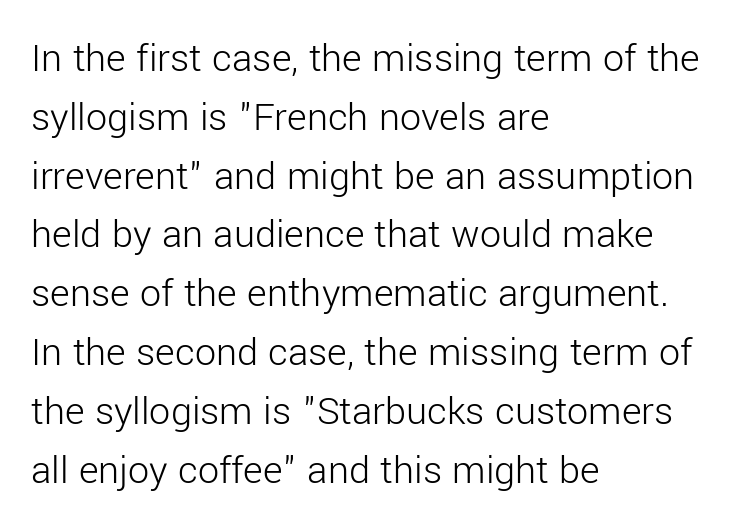
The image shows 42 px light sans-serif type, upright; set left-aligned, normal line spacing (1.4x), normal letter spacing, not underlined; low stroke contrast and a medium x-height.
